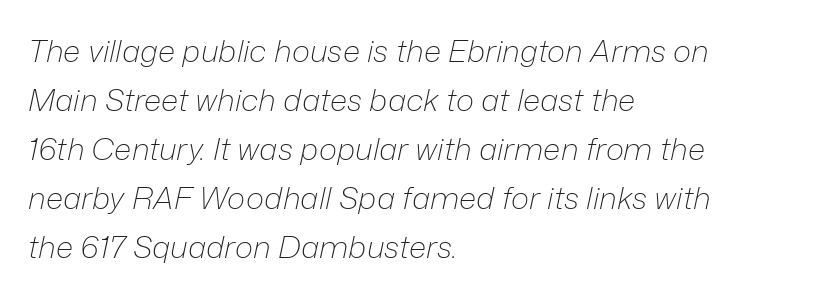
Q: Is the text bold? A: No.
Q: Is the text italic (slanted)? A: Yes, it leans right by about 12 degrees.
Q: Is the text underlined? A: No.
Q: How is the paragraph aligned? A: Left-aligned.
Q: Is the spacing between letters normal or unusually wide? A: Normal.
Q: Is the spacing between lines tight, normal or loose? A: Normal.
Q: Width (condensed, normal, or wide)? A: Normal.
Q: Stroke contrast? A: Low.
Q: x-height? A: Medium.
Q: Monospaced? A: No.
